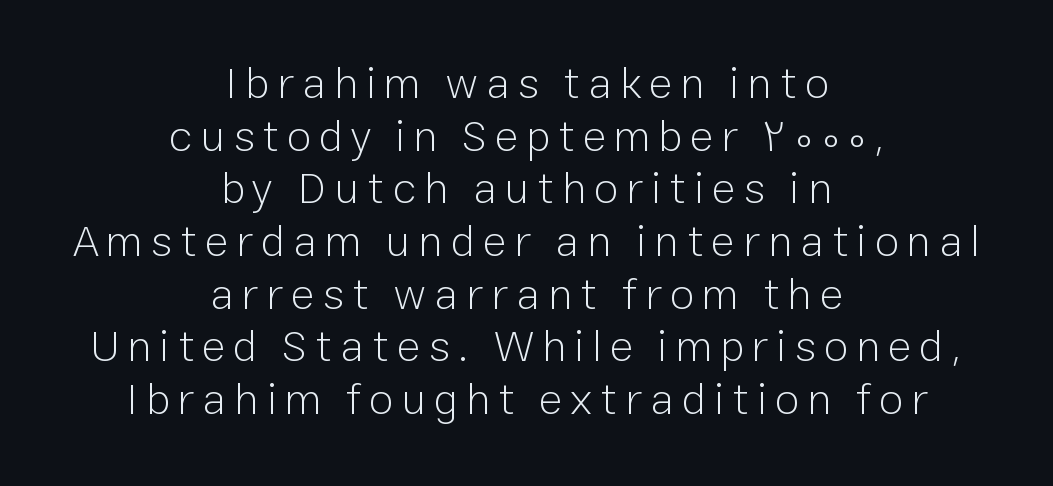
Each letter's strokes conclude bluntly, with no projecting serifs. Short and long lines alike share a common midpoint. You could not count columns in this text — the font is proportionally spaced. Characters remain perfectly vertical along every line. Bare-footed words on every line.
